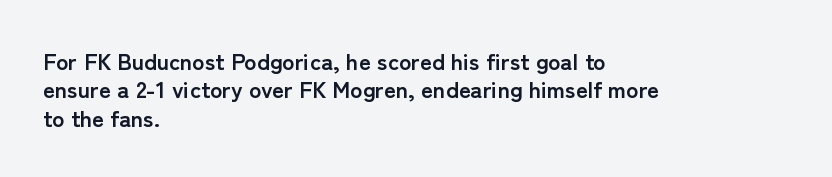
Plain, unruled lines of type. Heft: maximum for text — a bold. The tracking reads as untouched default to a designer's eye. Nope, not italic — everything's standing straight.
